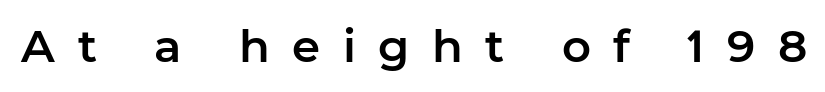
{"serif": "no", "italic": "no", "width": "normal", "stroke_contrast": "low", "x_height": "medium", "monospaced": "no", "underline": "no", "letter_spacing": "wide", "letter_spacing_em": 0.5, "glyph_px": 45}
